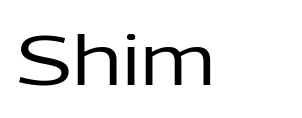
The font sits on the lighter half of the weight spectrum, regular included. Letterform terminals end flat and unadorned throughout the passage. Decoration check: the copy has no underline. You could not count columns in this text — the font is proportionally spaced. A typesetter would call this zero additional tracking.
